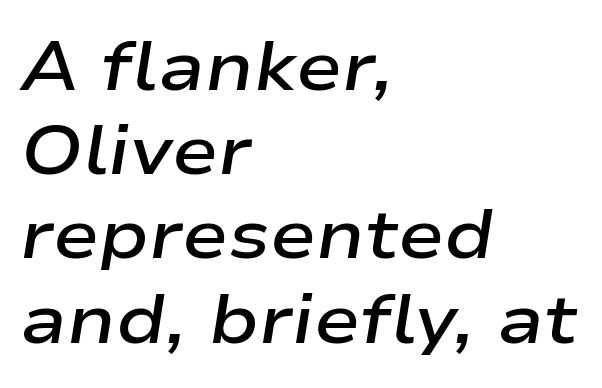
Q: Is the text bold? A: Semi-bold.
Q: Is the text italic (slanted)? A: Yes, it leans right by about 9 degrees.
Q: Is the text underlined? A: No.
Q: How is the paragraph aligned? A: Left-aligned.
Q: Is the spacing between letters normal or unusually wide? A: Normal.
Q: Width (condensed, normal, or wide)? A: Wide.
Q: Stroke contrast? A: Low.
Q: x-height? A: Medium.
Q: Monospaced? A: No.
